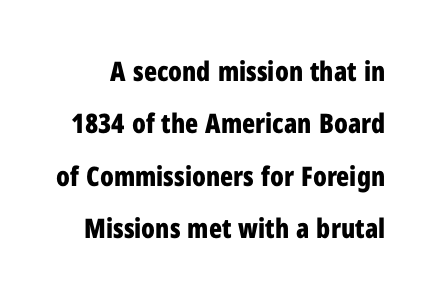
Default kerning and tracking; the words read as compact shapes. Posture: vertical. Summary of weight: heavy, a full bold. Has an underline been added? It has not. Widely set lines give the paragraph a tall, airy silhouette.
